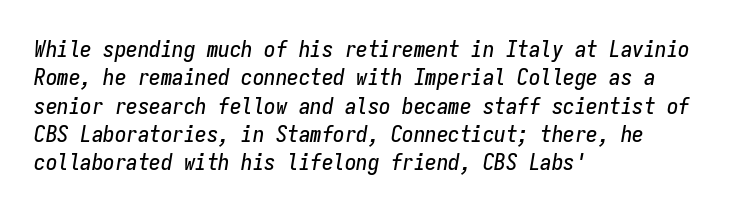
{"italic": "yes", "lean": "right", "slant_degrees": 9, "underline": "no", "align": "left", "line_spacing_ratio": 1.23, "letter_spacing": "normal", "letter_spacing_em": 0.0, "glyph_px": 23}
